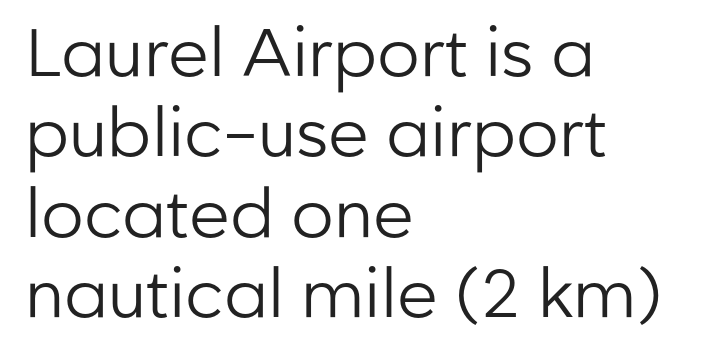
Bare-footed words on every line. Standard letterfit; no display-style spreading of the glyphs. Characters remain perfectly vertical along every line. Spacing verdict: proportional, widths tailored to each character. Does the copy run flush right? No — it runs flush left.
